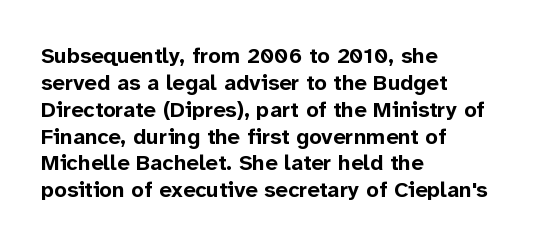
{"italic": "no", "bold": "yes", "underline": "no", "align": "left", "line_spacing_ratio": 1.22, "letter_spacing": "normal", "letter_spacing_em": 0.0, "glyph_px": 22}
